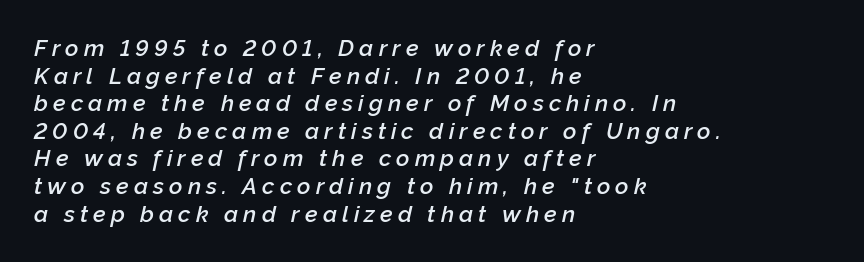
Q: Is the text bold? A: Semi-bold.
Q: Is the text italic (slanted)? A: Yes, it leans right by about 12 degrees.
Q: Is the text underlined? A: No.
Q: How is the paragraph aligned? A: Left-aligned.
Q: Is the spacing between letters normal or unusually wide? A: Unusually wide.
